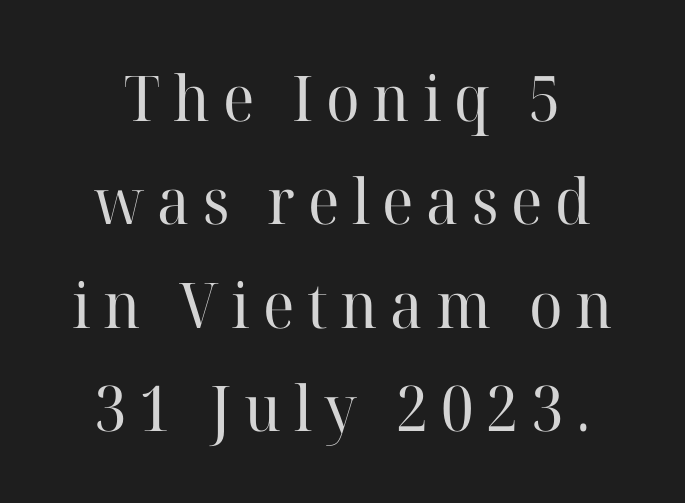
Q: Is the text bold? A: No.
Q: Is the text italic (slanted)? A: No, it is upright.
Q: Is the typeface a serif or a sans-serif typeface? A: Serif.
Q: Is the text underlined? A: No.
Q: Is the spacing between letters normal or unusually wide? A: Unusually wide.
Q: Is the spacing between lines tight, normal or loose? A: Normal.
Q: Width (condensed, normal, or wide)? A: Normal.
Q: Stroke contrast? A: High.
Q: x-height? A: Medium.
Q: Monospaced? A: No.
